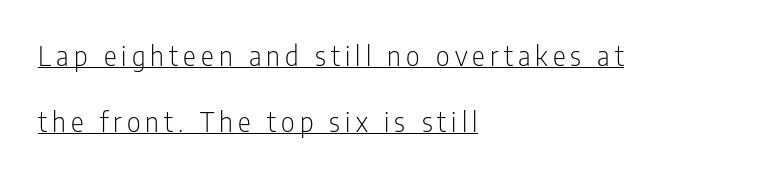
Q: Is the text bold? A: No.
Q: Is the text italic (slanted)? A: No, it is upright.
Q: Is the text underlined? A: Yes.
Q: How is the paragraph aligned? A: Left-aligned.
Q: Is the spacing between lines tight, normal or loose? A: Loose.
